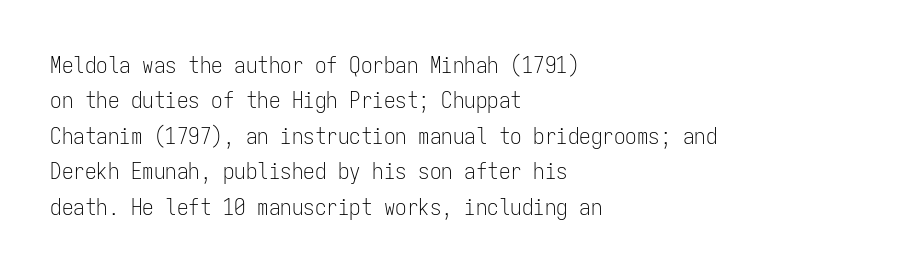
The image shows 23 px text type, upright; set left-aligned, normal line spacing (1.54x), normal letter spacing, not underlined.
